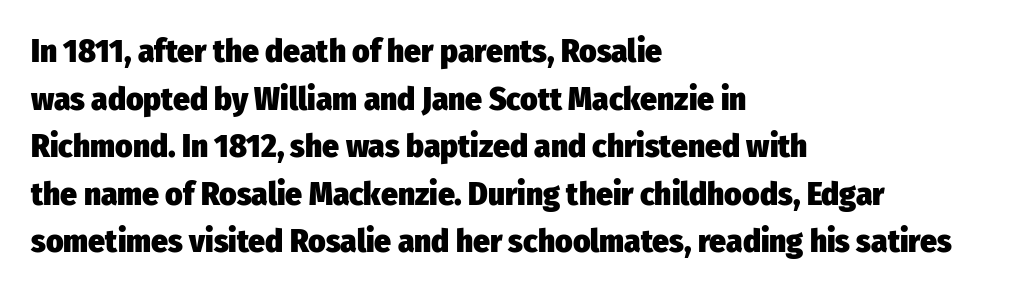
What kind of face is this? One without serifs — a sans. This sample has the flowing, uneven cadence of proportional lettering. A typesetter would call this leading conventional body-copy spacing. Beneath every word, the page is bare. Tracking here is standard; glyphs follow each other at the usual distance. Designer's note — italics off, roman on.
